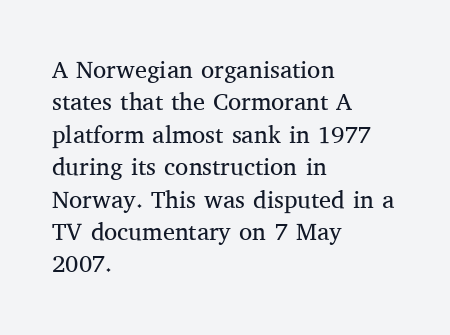
The image shows 24 px text type, upright; set left-aligned, normal line spacing (1.35x), normal letter spacing, not underlined.
